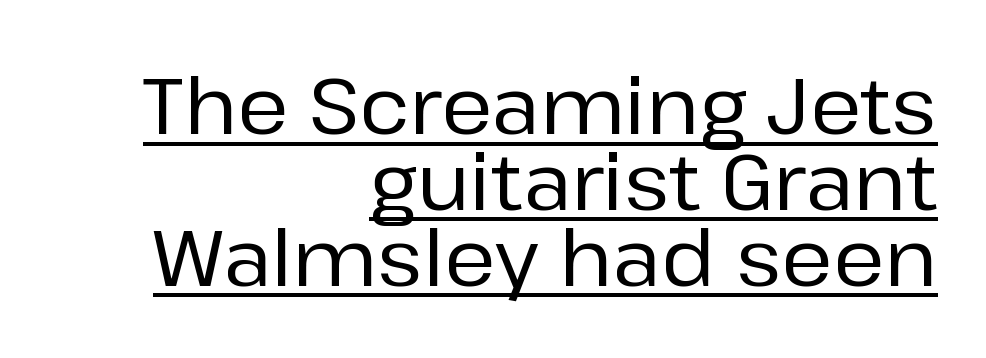
The image shows 79 px sans-serif type, upright; set right-aligned, tight line spacing (0.96x), normal letter spacing, underlined; low stroke contrast and a medium x-height.
